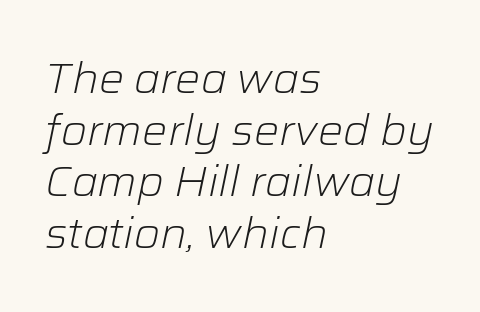
{"italic": "yes", "lean": "right", "slant_degrees": 12, "bold": "no", "weight": "light", "width": "normal", "stroke_contrast": "low", "x_height": "medium", "monospaced": "no", "underline": "no", "align": "left", "line_spacing_ratio": 1.23, "letter_spacing": "normal", "letter_spacing_em": 0.0, "glyph_px": 42}
